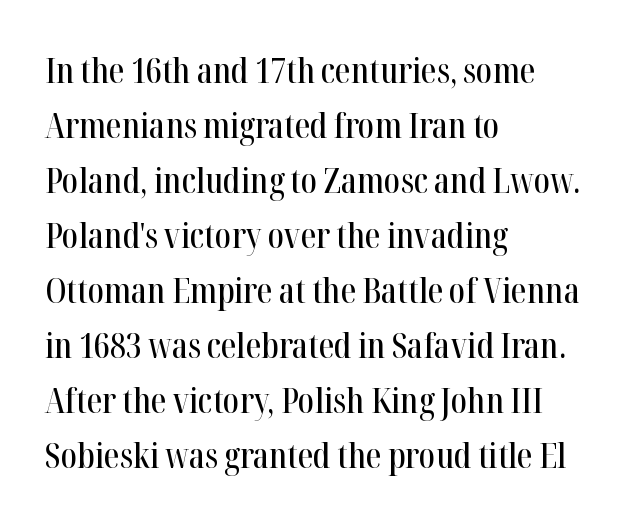
These lines are set flush left with a ragged right edge. The space directly below the letters is spotless. It's the straight-up-and-down kind of type. Nothing unusual about the tracking: characters are spaced as the font intends.
